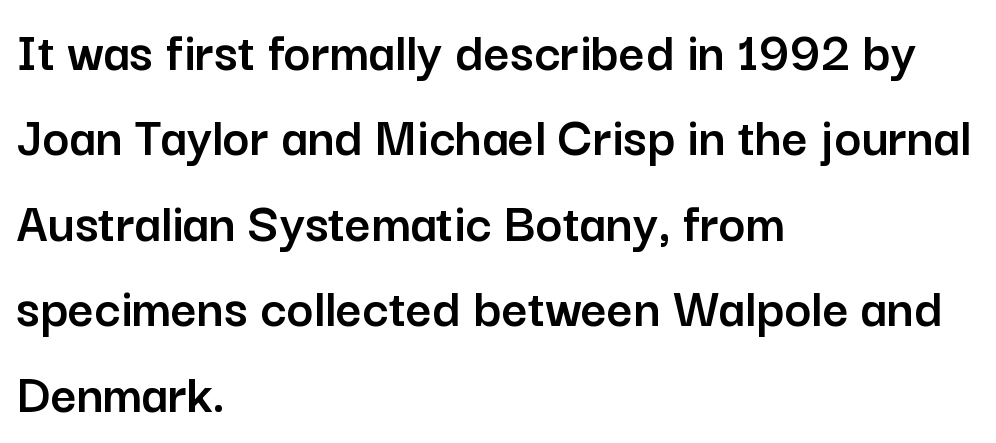
The image shows 57 px sans-serif type, upright; set left-aligned, normal line spacing (1.5x), normal letter spacing, not underlined; low stroke contrast and a medium x-height.
